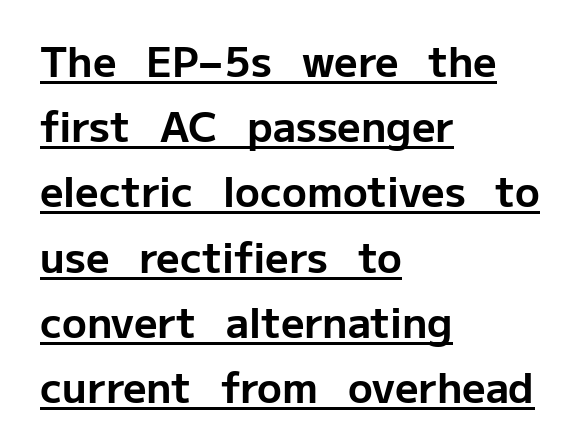
The letters carry no serifs — their stems end cleanly without finishing strokes. Posture: straight, roman, zero tilt. Caption: lettering with a line underneath. Strong, thick strokes mark this as bold type.
